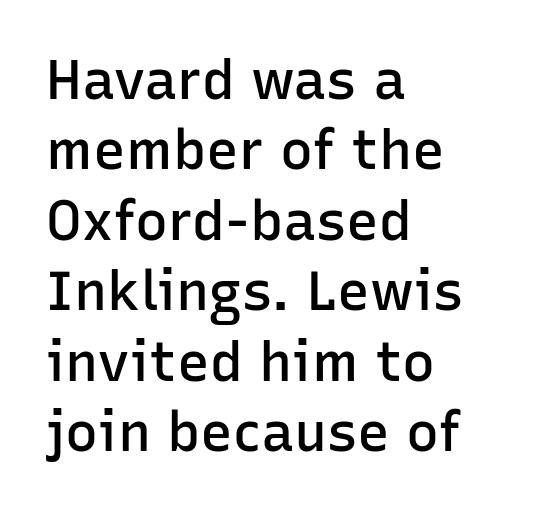
Q: Is the text bold? A: Semi-bold.
Q: Is the text italic (slanted)? A: No, it is upright.
Q: Is the typeface a serif or a sans-serif typeface? A: Sans-serif.
Q: Is the text underlined? A: No.
Q: How is the paragraph aligned? A: Left-aligned.
Q: Is the spacing between letters normal or unusually wide? A: Normal.
Q: Is the spacing between lines tight, normal or loose? A: Normal.
Q: Width (condensed, normal, or wide)? A: Normal.
Q: Stroke contrast? A: Low.
Q: x-height? A: Medium.
Q: Monospaced? A: No.
